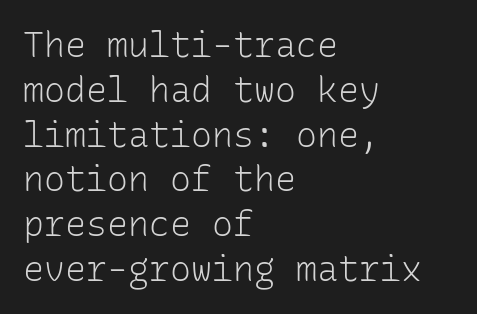
{"serif": "no", "italic": "no", "bold": "no", "weight": "light", "width": "normal", "stroke_contrast": "low", "x_height": "medium", "monospaced": "yes", "underline": "no", "align": "left", "line_spacing": "normal", "line_spacing_ratio": 1.28, "letter_spacing": "normal", "letter_spacing_em": 0.0, "glyph_px": 35}
